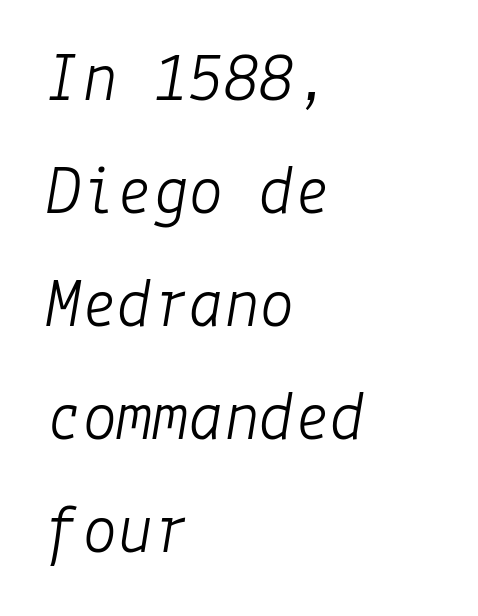
Q: Is the text bold? A: No.
Q: Is the text italic (slanted)? A: Yes, it leans right by about 9 degrees.
Q: Is the text underlined? A: No.
Q: How is the paragraph aligned? A: Left-aligned.
Q: Is the spacing between letters normal or unusually wide? A: Normal.
Q: Is the spacing between lines tight, normal or loose? A: Normal.
Q: Width (condensed, normal, or wide)? A: Normal.
Q: Stroke contrast? A: Low.
Q: x-height? A: Medium.
